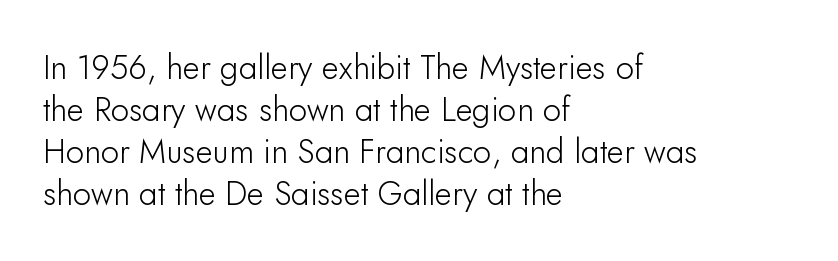
The passage shown has conventional tracking throughout. Beneath every word, the page is bare. Designer's note — italics off, roman on. Casual observation: everything's shoved over to the left.
